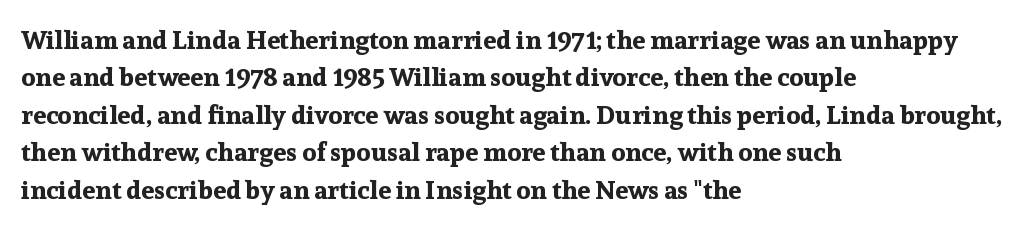
The image shows 26 px bold type, upright; set left-aligned, normal line spacing (1.44x), normal letter spacing, not underlined.
